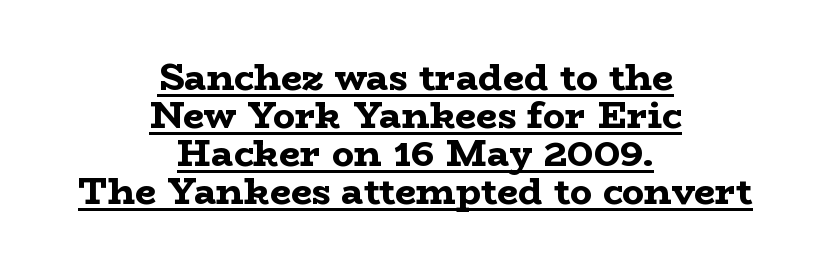
{"serif": "yes", "italic": "no", "bold": "yes", "weight": "bold", "width": "wide", "stroke_contrast": "low", "x_height": "medium", "monospaced": "no", "underline": "yes", "align": "center", "line_spacing": "tight", "line_spacing_ratio": 1.03, "letter_spacing": "normal", "letter_spacing_em": 0.0, "glyph_px": 37}
